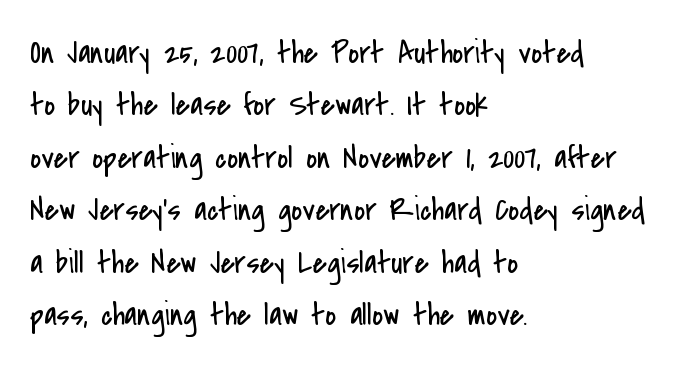
Q: Is the text bold? A: No.
Q: Is the text italic (slanted)? A: No, it is upright.
Q: Is the typeface a serif or a sans-serif typeface? A: Sans-serif.
Q: Is the text underlined? A: No.
Q: How is the paragraph aligned? A: Left-aligned.
Q: Is the spacing between letters normal or unusually wide? A: Normal.
Q: Is the spacing between lines tight, normal or loose? A: Normal.
Q: Width (condensed, normal, or wide)? A: Condensed.
Q: Stroke contrast? A: Low.
Q: x-height? A: Small.
Q: Monospaced? A: No.
